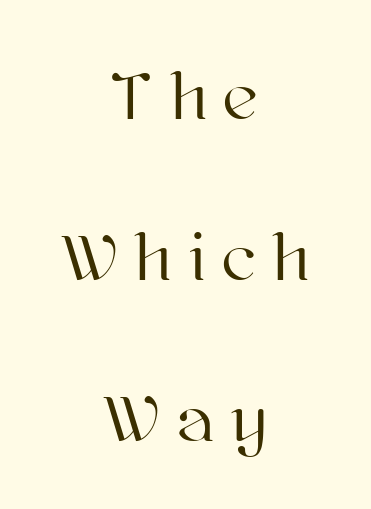
Q: Is the text italic (slanted)? A: No, it is upright.
Q: Is the text underlined? A: No.
Q: How is the paragraph aligned? A: Centered.
Q: Is the spacing between letters normal or unusually wide? A: Unusually wide.
Q: Is the spacing between lines tight, normal or loose? A: Loose.
Q: Width (condensed, normal, or wide)? A: Normal.
Q: Stroke contrast? A: High.
Q: x-height? A: Medium.
Q: Monospaced? A: No.
